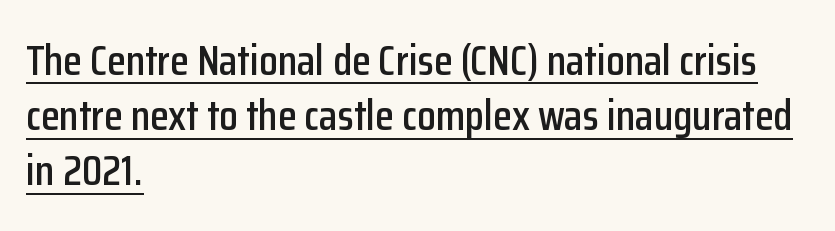
Tall strokes in this sample are plumb rather than angled. Caption: multi-line text, flush left, ragged right. The passage shown has conventional tracking throughout. Glance below the letters and you will spot a drawn line. In terms of letterform style, serifs are entirely absent. Does the leading feel generous? No, just average.
